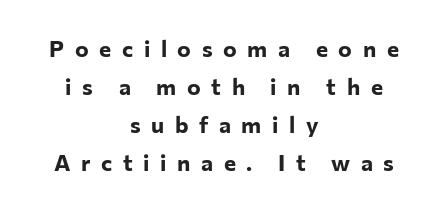
{"italic": "no", "bold": "yes", "underline": "no", "align": "center", "line_spacing": "normal", "line_spacing_ratio": 1.65, "letter_spacing": "wide", "letter_spacing_em": 0.46, "glyph_px": 23}
